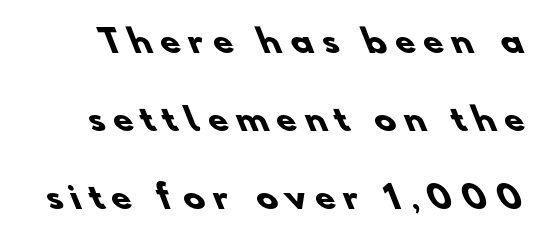
Q: Is the text bold? A: Yes.
Q: Is the typeface a serif or a sans-serif typeface? A: Sans-serif.
Q: Is the text underlined? A: No.
Q: Is the spacing between letters normal or unusually wide? A: Unusually wide.
Q: Is the spacing between lines tight, normal or loose? A: Loose.
Q: Width (condensed, normal, or wide)? A: Normal.
Q: Stroke contrast? A: Low.
Q: x-height? A: Small.
Q: Monospaced? A: No.
